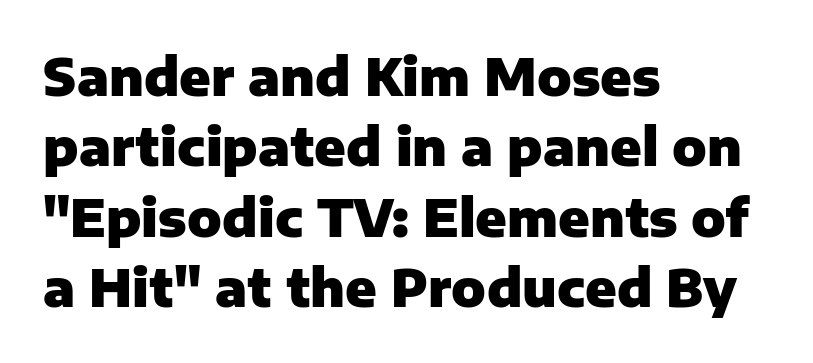
{"serif": "no", "italic": "no", "bold": "yes", "weight": "heavy", "width": "normal", "stroke_contrast": "low", "x_height": "medium", "monospaced": "no", "underline": "no", "align": "left", "line_spacing": "normal", "line_spacing_ratio": 1.38, "letter_spacing": "normal", "letter_spacing_em": 0.0, "glyph_px": 51}
